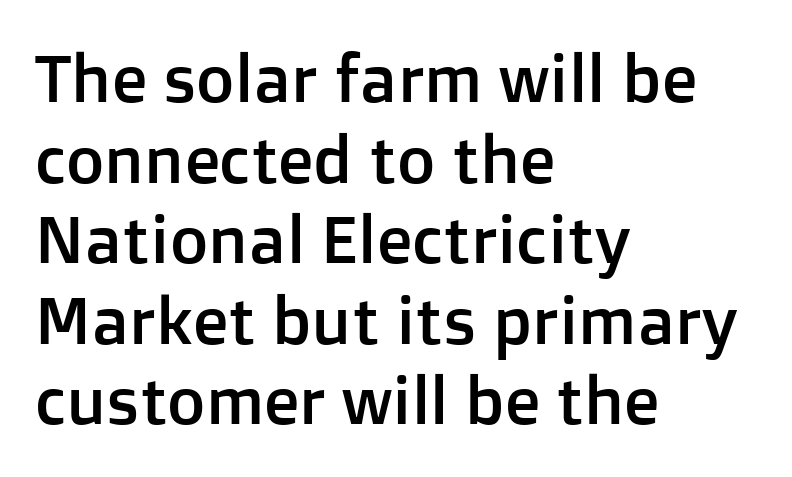
{"serif": "no", "italic": "no", "width": "normal", "stroke_contrast": "low", "x_height": "medium", "monospaced": "no", "underline": "no", "align": "left", "line_spacing_ratio": 1.22, "letter_spacing": "normal", "letter_spacing_em": 0.0, "glyph_px": 66}
